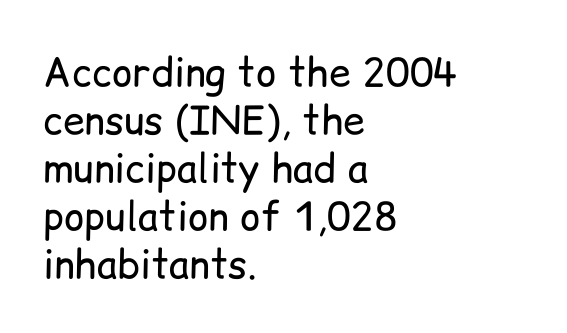
The image shows 39 px regular-weight sans-serif type, upright; set left-aligned, line spacing 1.23x, normal letter spacing, not underlined; low stroke contrast and a medium x-height.
